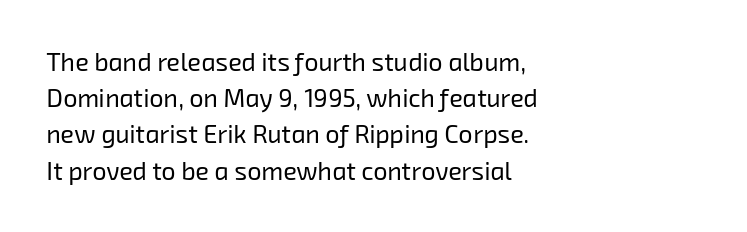
The image shows 25 px text type; set left-aligned, normal line spacing (1.45x), normal letter spacing, not underlined.
